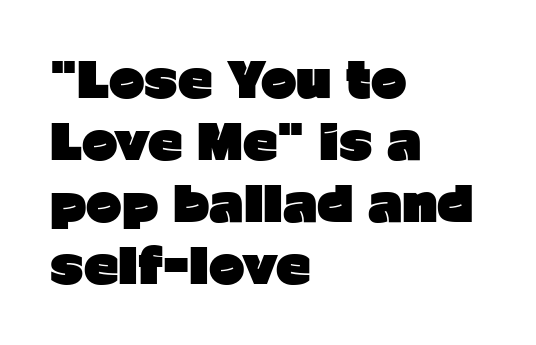
Q: Is the text bold? A: Yes.
Q: Is the text italic (slanted)? A: No, it is upright.
Q: Is the typeface a serif or a sans-serif typeface? A: Sans-serif.
Q: Is the text underlined? A: No.
Q: How is the paragraph aligned? A: Left-aligned.
Q: Is the spacing between letters normal or unusually wide? A: Normal.
Q: Is the spacing between lines tight, normal or loose? A: Normal.
Q: Width (condensed, normal, or wide)? A: Normal.
Q: Stroke contrast? A: Low.
Q: x-height? A: Medium.
Q: Monospaced? A: No.
